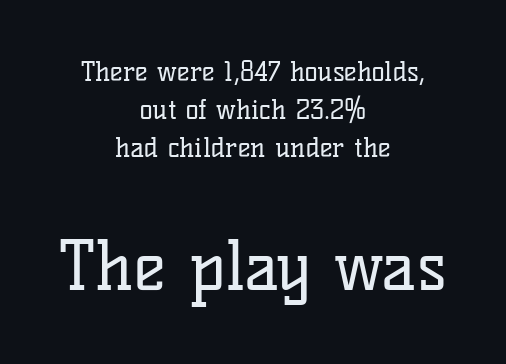
The rendering uses a moderate line-height, typical for paragraphs. Character size in the trailing block exceeds that of the leading block. The rendering keeps characters at their native spacing. Do the characters align in a grid? No, the font is proportional. Line starts and ends both wander, symmetrically.
